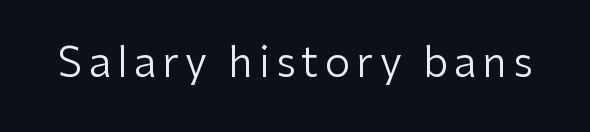
In terms of posture, this sample is upright. Type style note: lacks serifs. Anything drawn beneath the words? Only blank space. Proportional: the letters do not fall into vertical columns. A light-to-regular cut is what we see here.
